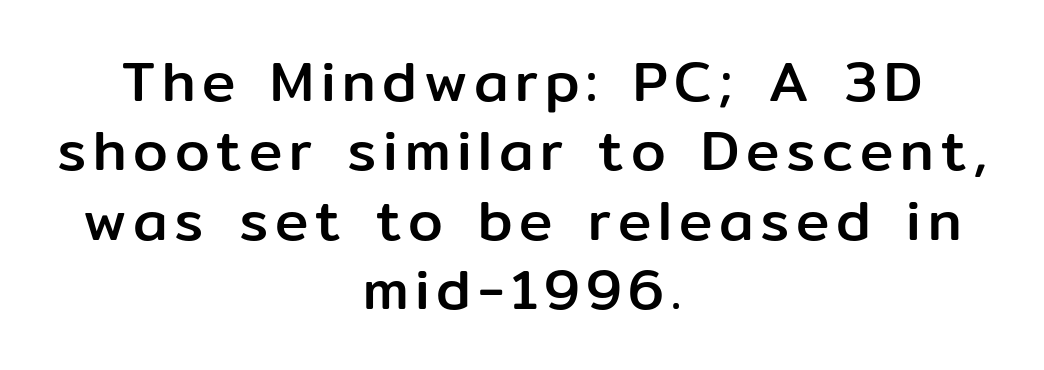
{"serif": "no", "italic": "no", "width": "normal", "stroke_contrast": "low", "x_height": "medium", "monospaced": "no", "underline": "no", "align": "center", "line_spacing_ratio": 1.24, "glyph_px": 56}
